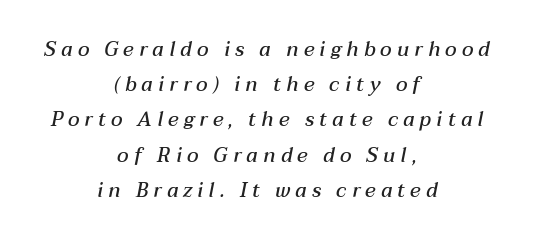
The image shows 20 px text type, italic (leaning right); set centered, line spacing 1.76x, unusually wide letter spacing (+0.26 em), not underlined.
